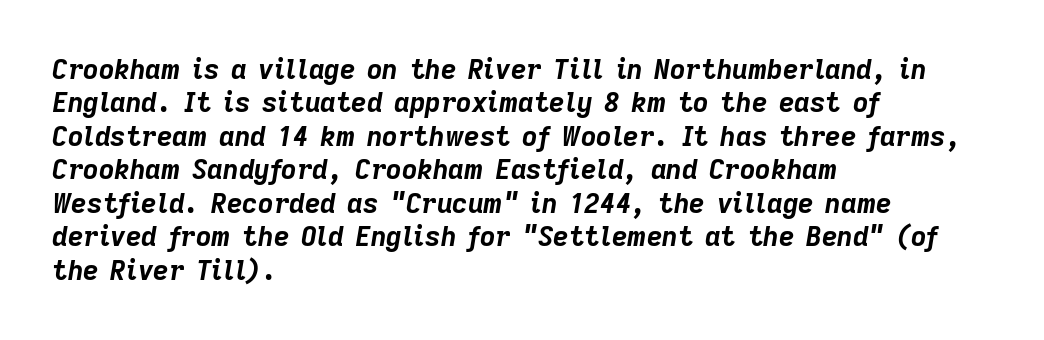
Q: Is the text bold? A: Yes.
Q: Is the text italic (slanted)? A: Yes, it leans right by about 9 degrees.
Q: Is the text underlined? A: No.
Q: How is the paragraph aligned? A: Left-aligned.
Q: Is the spacing between letters normal or unusually wide? A: Normal.
